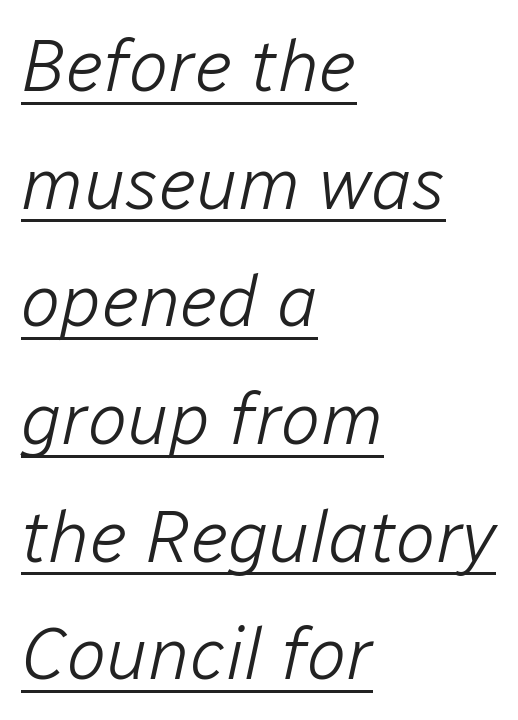
Q: Is the text bold? A: No.
Q: Is the text italic (slanted)? A: Yes, it leans right by about 12 degrees.
Q: Is the text underlined? A: Yes.
Q: How is the paragraph aligned? A: Left-aligned.
Q: Is the spacing between letters normal or unusually wide? A: Normal.
Q: Is the spacing between lines tight, normal or loose? A: Normal.
Q: Width (condensed, normal, or wide)? A: Normal.
Q: Stroke contrast? A: Low.
Q: x-height? A: Medium.
Q: Monospaced? A: No.
